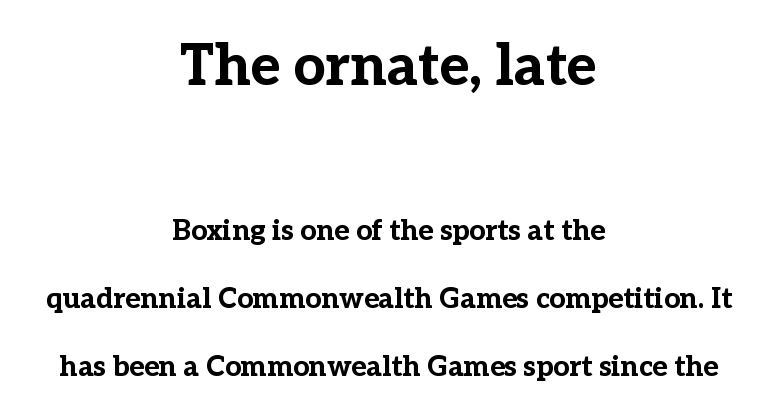
Glyph-to-glyph distance matches everyday printed text. Proportional: the letters do not fall into vertical columns. Caption: multi-line text, centered on the measure. Letters rest on an invisible, unmarked baseline.
